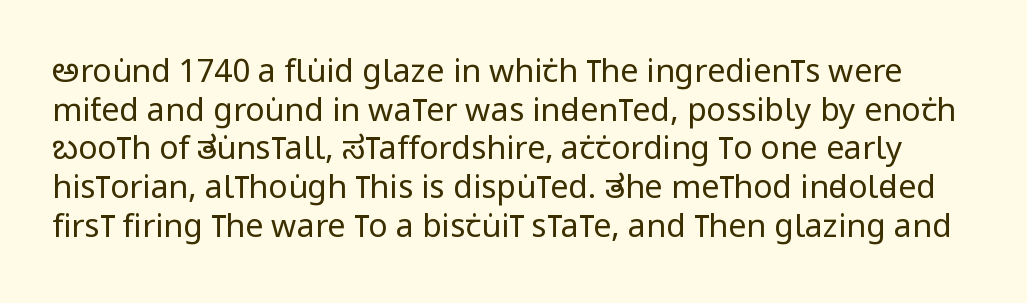
Q: Is the text bold? A: No.
Q: Is the text italic (slanted)? A: No, it is upright.
Q: Is the typeface a serif or a sans-serif typeface? A: Sans-serif.
Q: Is the text underlined? A: No.
Q: Is the spacing between letters normal or unusually wide? A: Normal.
Q: Width (condensed, normal, or wide)? A: Condensed.
Q: Stroke contrast? A: Low.
Q: x-height? A: Large.
Q: Monospaced? A: No.
